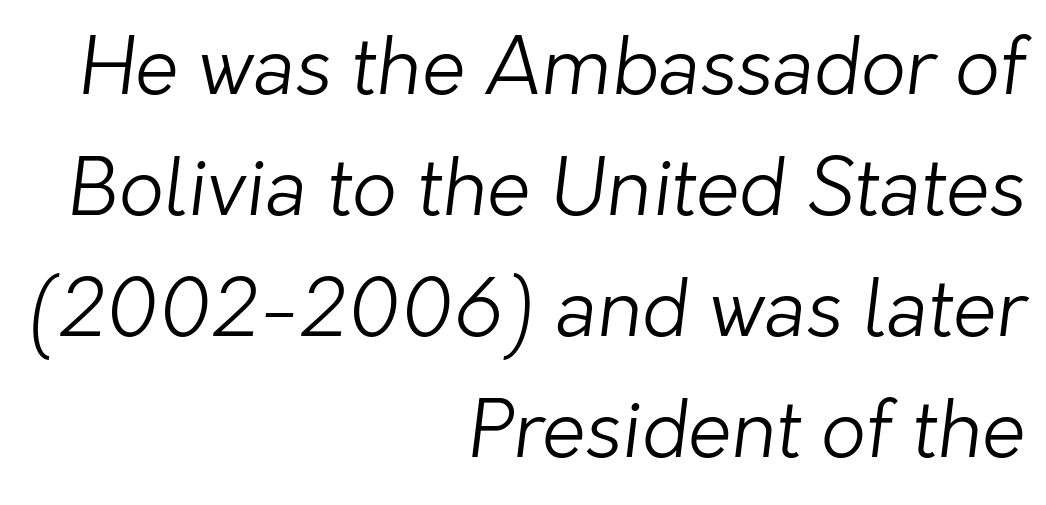
{"serif": "no", "bold": "no", "weight": "light", "width": "normal", "stroke_contrast": "low", "x_height": "medium", "monospaced": "no", "underline": "no", "align": "right", "line_spacing": "normal", "line_spacing_ratio": 1.55, "letter_spacing": "normal", "letter_spacing_em": 0.0, "glyph_px": 78}
